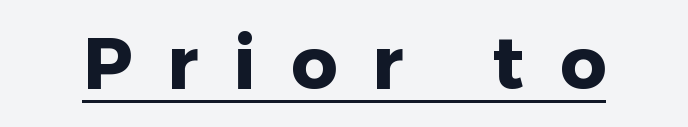
The image shows 72 px heavy sans-serif type, upright; set unusually wide letter spacing (+0.49 em), underlined; low stroke contrast and a medium x-height.
